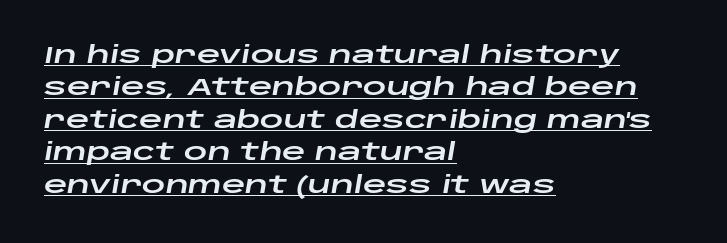
The image shows 23 px text type, italic (leaning right); set left-aligned, normal line spacing (1.41x), normal letter spacing, underlined.
